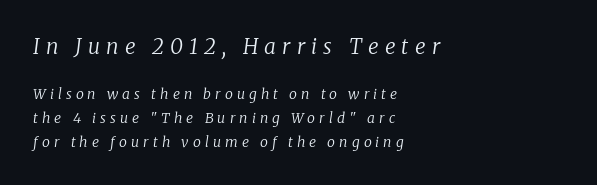
{"italic": "yes", "lean": "right", "slant_degrees": 8, "bold": "no", "underline": "no", "align": "left", "line_spacing": "normal", "line_spacing_ratio": 1.7, "letter_spacing": "wide", "letter_spacing_em": 0.29, "larger_block": "first", "size_ratio": 1.5, "glyph_px": 21}
